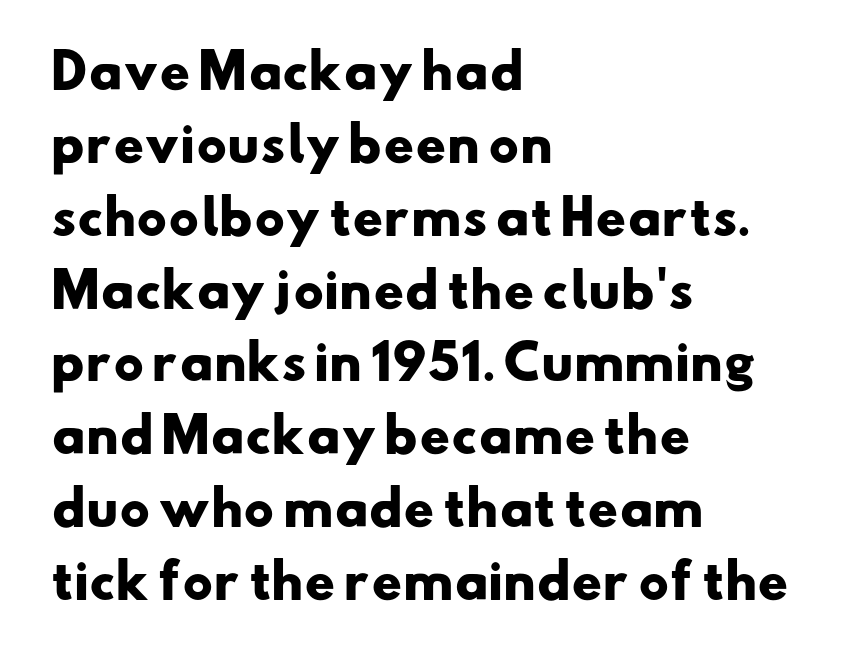
{"serif": "no", "bold": "yes", "weight": "heavy", "width": "wide", "stroke_contrast": "low", "x_height": "small", "monospaced": "no", "underline": "no", "align": "left", "line_spacing": "normal", "line_spacing_ratio": 1.55, "letter_spacing": "normal", "letter_spacing_em": 0.0, "glyph_px": 47}
